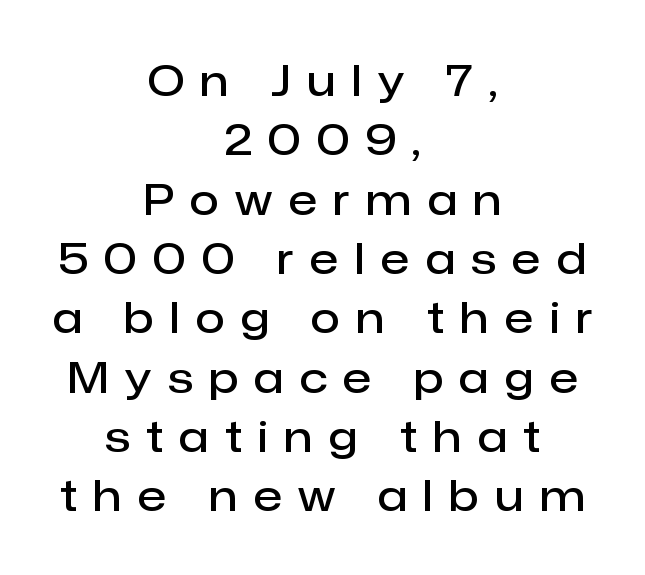
{"serif": "no", "italic": "no", "bold": "semi", "weight": "semibold", "width": "normal", "stroke_contrast": "low", "x_height": "medium", "monospaced": "no", "underline": "no", "align": "center", "line_spacing": "normal", "line_spacing_ratio": 1.38, "letter_spacing": "wide", "letter_spacing_em": 0.38, "glyph_px": 43}
